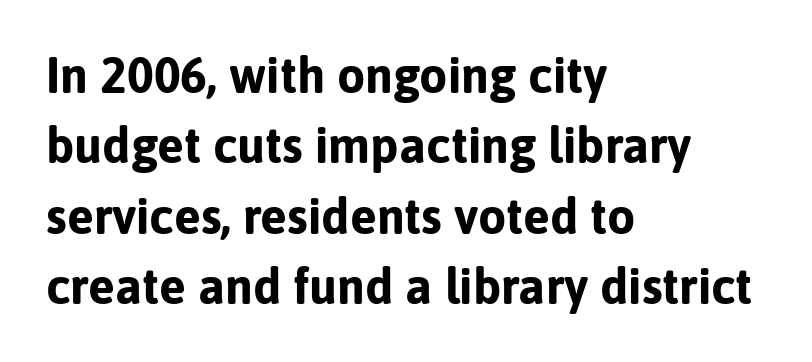
The line-height multiplier appears to be the usual default. The passage shown has conventional tracking throughout. Descender tails drop into unmarked territory. The strokes are fattened all the way to bold.
